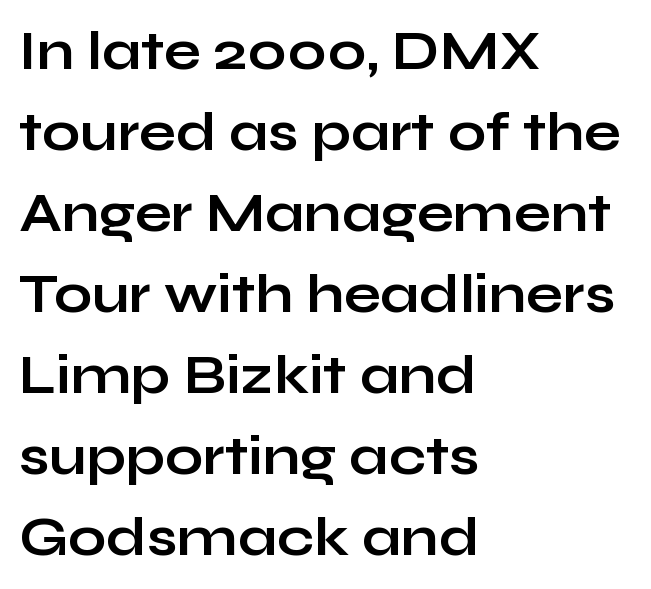
{"serif": "no", "italic": "no", "bold": "yes", "weight": "bold", "width": "wide", "stroke_contrast": "low", "x_height": "medium", "monospaced": "no", "underline": "no", "align": "left", "line_spacing": "normal", "line_spacing_ratio": 1.5, "letter_spacing": "normal", "letter_spacing_em": 0.0, "glyph_px": 54}
